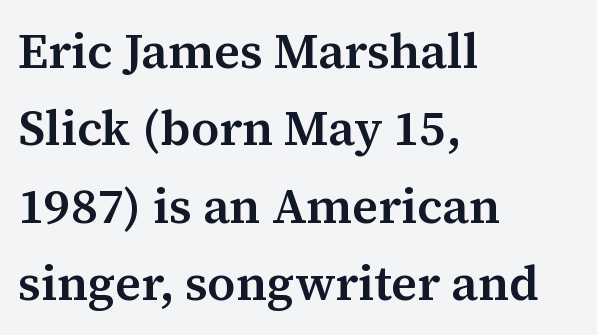
{"serif": "yes", "italic": "no", "bold": "semi", "weight": "semibold", "width": "normal", "stroke_contrast": "medium", "x_height": "medium", "monospaced": "no", "underline": "no", "align": "left", "line_spacing": "normal", "line_spacing_ratio": 1.58, "letter_spacing": "normal", "letter_spacing_em": 0.0, "glyph_px": 49}
